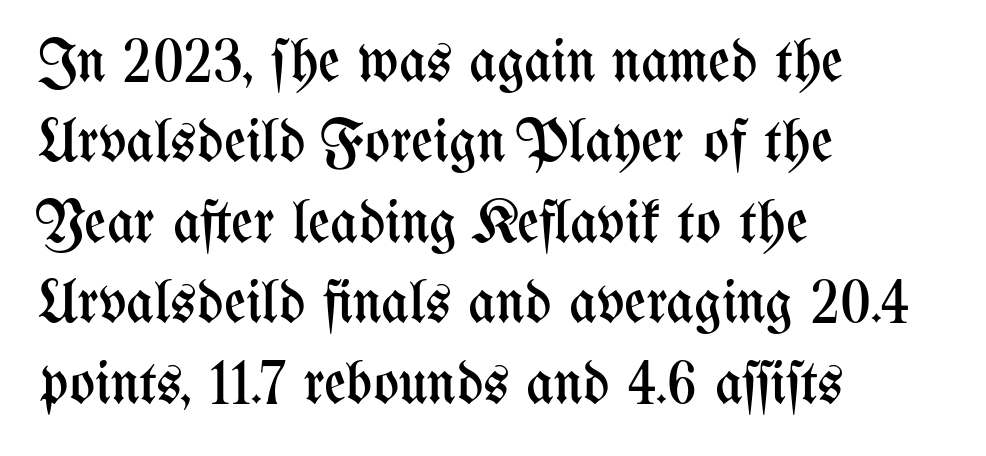
Q: Is the text bold? A: No.
Q: Is the text italic (slanted)? A: No, it is upright.
Q: Is the text underlined? A: No.
Q: How is the paragraph aligned? A: Left-aligned.
Q: Is the spacing between letters normal or unusually wide? A: Normal.
Q: Is the spacing between lines tight, normal or loose? A: Normal.
Q: Width (condensed, normal, or wide)? A: Condensed.
Q: Stroke contrast? A: Medium.
Q: x-height? A: Medium.
Q: Monospaced? A: No.
